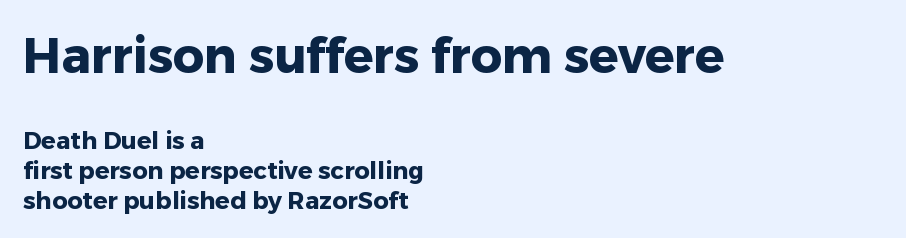
Q: Is the text bold? A: Yes.
Q: Is the text italic (slanted)? A: No, it is upright.
Q: Is the typeface a serif or a sans-serif typeface? A: Sans-serif.
Q: Is the text underlined? A: No.
Q: How is the paragraph aligned? A: Left-aligned.
Q: Is the spacing between letters normal or unusually wide? A: Normal.
Q: Is the spacing between lines tight, normal or loose? A: Normal.
Q: Which block of text is set in a larger size, the first (top) or the second (bottom)? A: The first (top) one.
Q: Width (condensed, normal, or wide)? A: Normal.
Q: Stroke contrast? A: Low.
Q: x-height? A: Medium.
Q: Monospaced? A: No.
